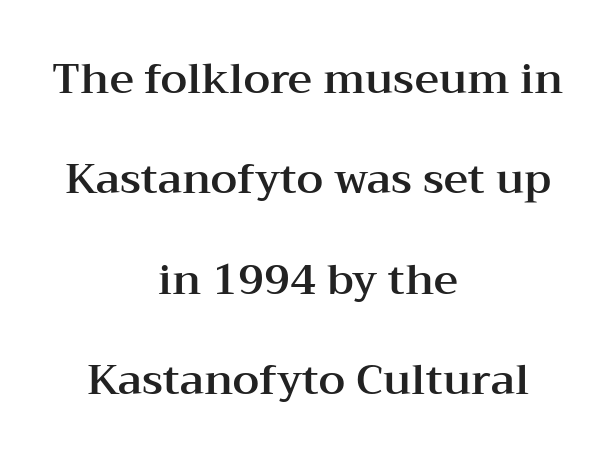
Tracking here is standard; glyphs follow each other at the usual distance. Casual observation: everything's sitting right in the middle. This sample uses an upright cut, with every glyph sitting square on the baseline. One glance says open: line gaps are wider than usual.
